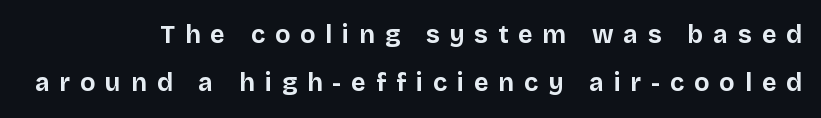
Q: Is the text bold? A: Yes.
Q: Is the text italic (slanted)? A: No, it is upright.
Q: Is the text underlined? A: No.
Q: How is the paragraph aligned? A: Right-aligned.
Q: Is the spacing between letters normal or unusually wide? A: Unusually wide.
Q: Is the spacing between lines tight, normal or loose? A: Loose.
